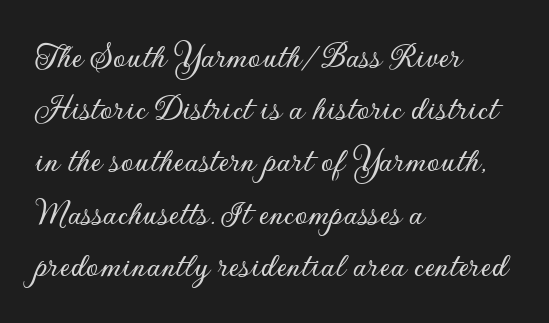
The lines are quadded left. In terms of leading, this rendering sits right in the middle. Letterform terminals end flat and unadorned throughout the passage. Proportional: the letters do not fall into vertical columns. Underline: absent.
